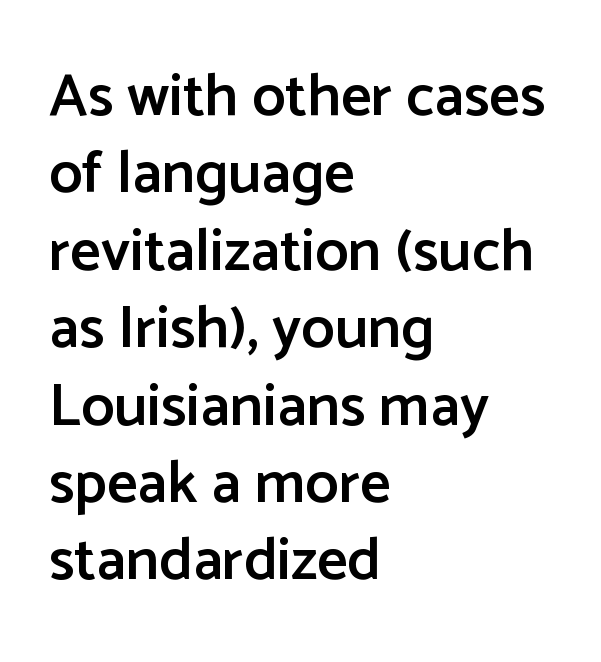
{"serif": "no", "italic": "no", "bold": "semi", "weight": "semibold", "width": "normal", "stroke_contrast": "low", "x_height": "medium", "monospaced": "no", "underline": "no", "align": "left", "line_spacing": "normal", "line_spacing_ratio": 1.29, "letter_spacing": "normal", "letter_spacing_em": 0.0, "glyph_px": 60}
